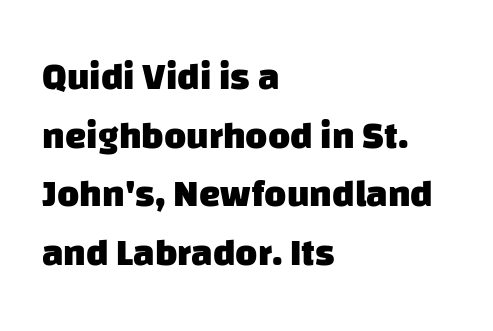
{"serif": "no", "bold": "yes", "weight": "heavy", "width": "normal", "stroke_contrast": "low", "x_height": "large", "monospaced": "no", "underline": "no", "align": "left", "line_spacing": "normal", "line_spacing_ratio": 1.54, "letter_spacing": "normal", "letter_spacing_em": 0.0, "glyph_px": 38}
